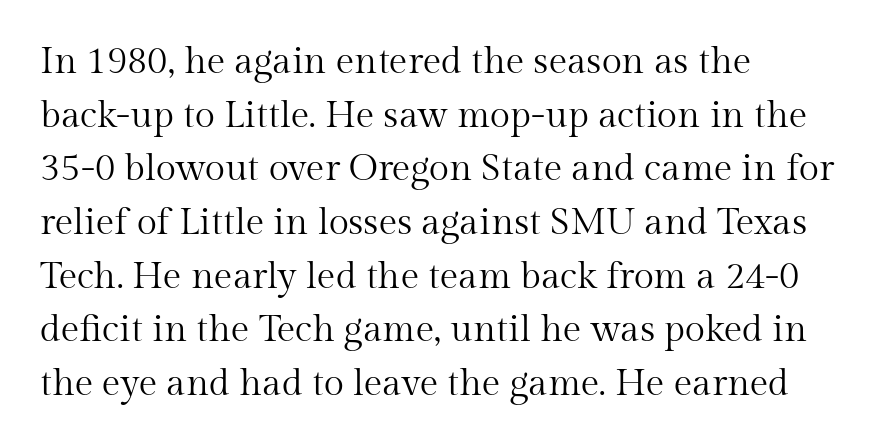
{"serif": "yes", "italic": "no", "bold": "no", "weight": "regular", "width": "normal", "stroke_contrast": "medium", "x_height": "medium", "monospaced": "no", "underline": "no", "align": "left", "line_spacing": "normal", "line_spacing_ratio": 1.45, "letter_spacing": "normal", "letter_spacing_em": 0.0, "glyph_px": 37}
